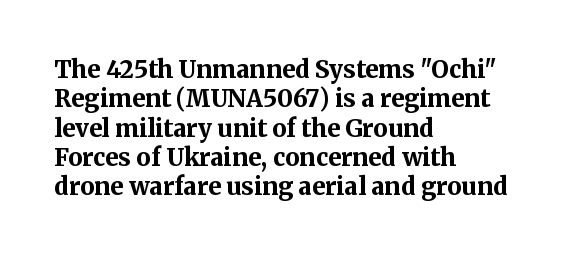
{"italic": "no", "bold": "yes", "underline": "no", "align": "left", "line_spacing_ratio": 1.22, "letter_spacing": "normal", "letter_spacing_em": 0.0, "glyph_px": 24}
